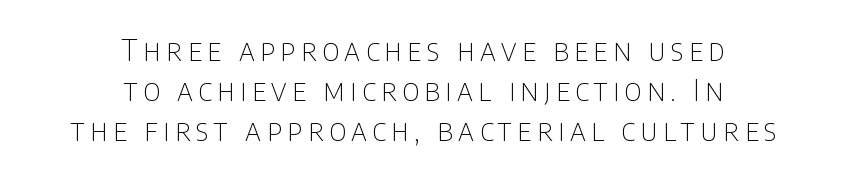
{"serif": "no", "italic": "no", "bold": "no", "weight": "thin", "width": "condensed", "stroke_contrast": "low", "x_height": "large", "monospaced": "no", "underline": "no", "align": "center", "line_spacing": "normal", "line_spacing_ratio": 1.33, "glyph_px": 30}
